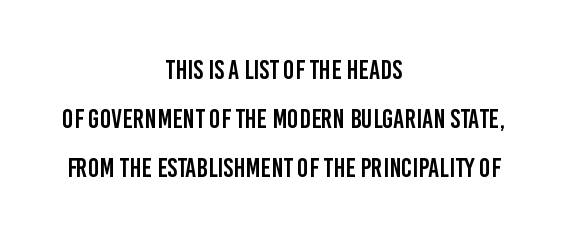
The image shows 27 px text type, upright; set centered, line spacing 1.81x, normal letter spacing, not underlined.
